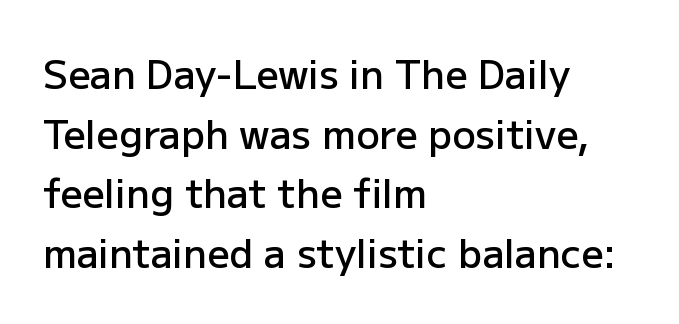
Bare-footed words on every line. Tracking value appears to be zero — textbook default spacing. Notice how descenders clear the ascenders below comfortably — that's standard leading. If you drew a ruler down the left edge, every line would touch it. A typesetter would call this proportional, since set widths differ per character. The letters stand upright; this is a roman face.
